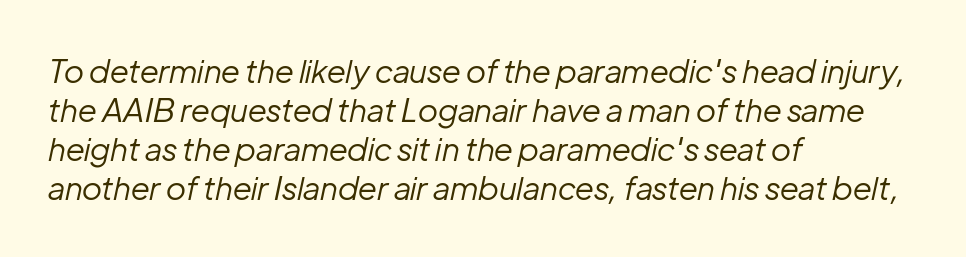
The horizontal fit of the characters is conventional and even. Each letter keeps its own natural width here, so spacing adapts to shape. Quick note: underline off. Letters have the restrained weight of plain body copy at most. Emphasis-style slanted type is in use. Leftover space on each line is placed entirely after the last word.
